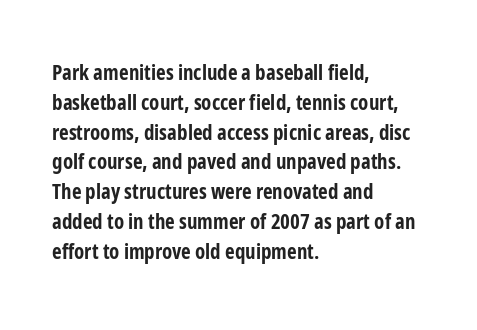
{"italic": "no", "bold": "yes", "underline": "no", "align": "left", "line_spacing": "normal", "line_spacing_ratio": 1.42, "letter_spacing": "normal", "letter_spacing_em": 0.0, "glyph_px": 21}
